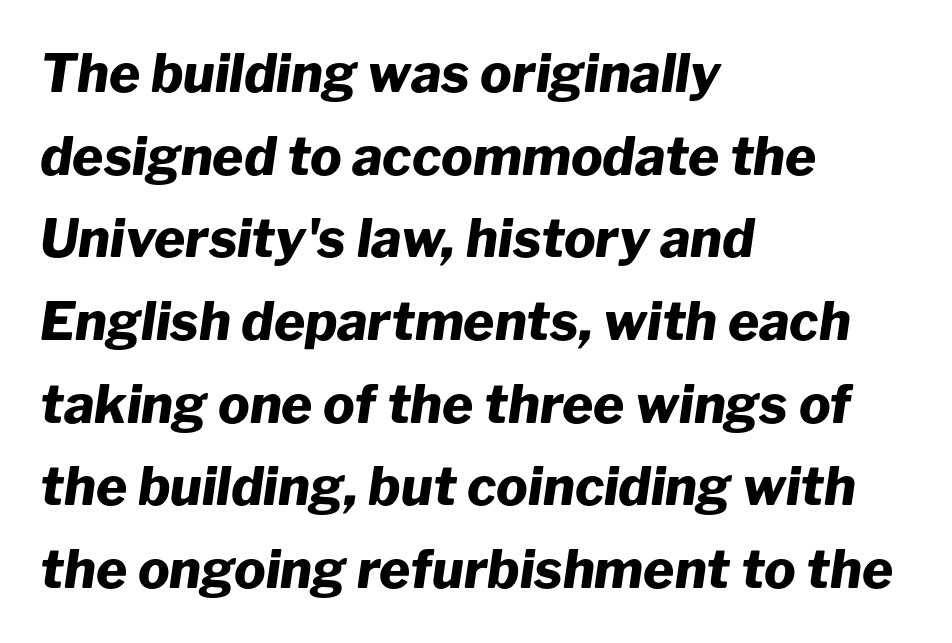
You can tell it's italic because the verticals aren't actually vertical. Between one letter and the next there's only the usual sliver of space. Left-aligned paragraph, ragged on the right. In terms of leading, this rendering sits right in the middle. A dark, heavy texture on the line: the type is bold.
